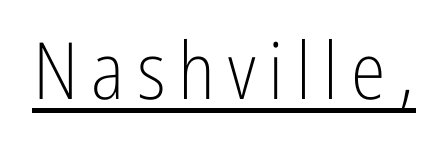
Each line of the rendering has a horizontal stroke beneath the glyphs. Posture: vertical. The rendering shows plain stroke endings on the letterforms — a sans-serif design. Looks like regular typesetting: each glyph gets only the width it needs. A quiet, ordinary-to-light weight characterises the typeface.
